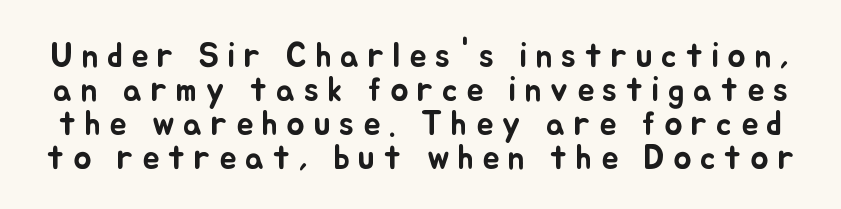
Q: Is the text italic (slanted)? A: No, it is upright.
Q: Is the text underlined? A: No.
Q: Is the spacing between letters normal or unusually wide? A: Unusually wide.
Q: Is the spacing between lines tight, normal or loose? A: Tight.
Q: Width (condensed, normal, or wide)? A: Normal.
Q: Stroke contrast? A: Low.
Q: x-height? A: Small.
Q: Monospaced? A: No.
